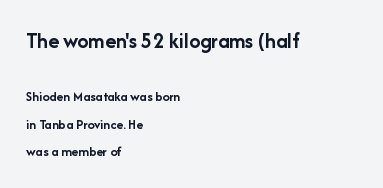
{"italic": "no", "bold": "yes", "underline": "no", "align": "left", "line_spacing": "loose", "line_spacing_ratio": 1.97, "letter_spacing": "normal", "letter_spacing_em": 0.0, "larger_block": "first", "size_ratio": 1.57, "glyph_px": 22}
